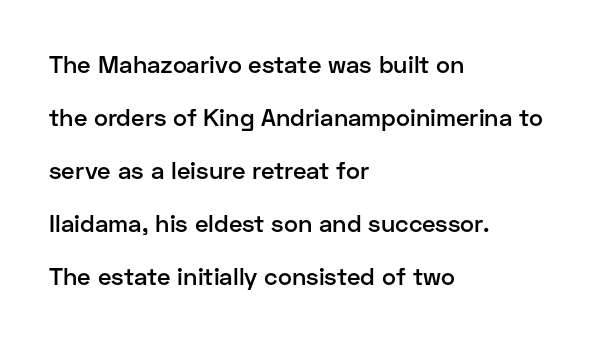
Q: Is the text bold? A: Semi-bold.
Q: Is the text italic (slanted)? A: No, it is upright.
Q: Is the text underlined? A: No.
Q: How is the paragraph aligned? A: Left-aligned.
Q: Is the spacing between letters normal or unusually wide? A: Normal.
Q: Is the spacing between lines tight, normal or loose? A: Loose.
